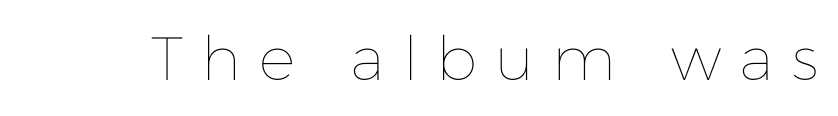
The image shows 61 px thin type, upright; set unusually wide letter spacing (+0.3 em), not underlined; low stroke contrast and a medium x-height.
